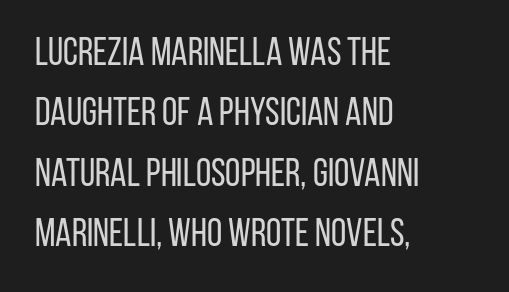
The type sits square on the baseline with zero lean. The passage shown is typed in a proportional face where columns would drift. Examine the stroke ends and you'll find no serifs. Weight: regular or lighter. One-word summary of the alignment: left.
